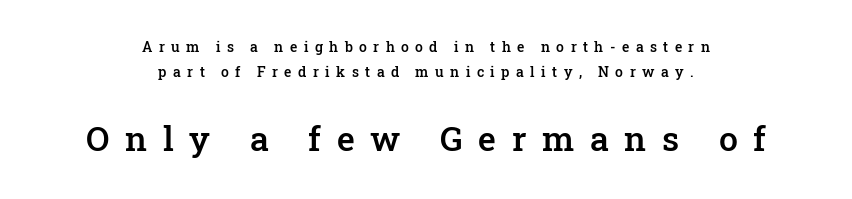
Each word looks stretched out because of the extra space between its letters. The following chunk of copy outweighs the initial chunk in type size. Ascenders rise straight up at ninety degrees. Spacing verdict: proportional, widths tailored to each character.
